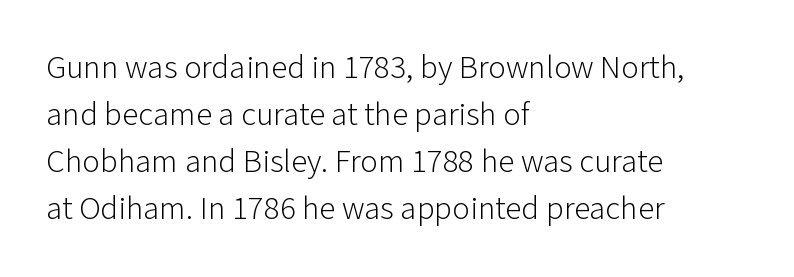
No extra ink here — the face is not bold. Font category for this specimen: sans-serif. Varying glyph widths throughout — classic text-font behaviour. The leading is moderate, giving the passage an even texture. Is the letter spacing exaggerated? No — it looks like the ordinary default.
